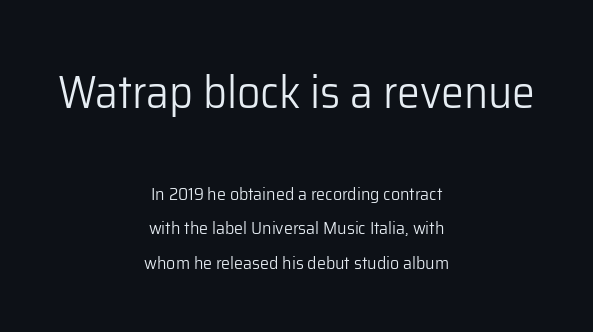
{"serif": "no", "italic": "no", "bold": "no", "weight": "light", "width": "normal", "stroke_contrast": "low", "x_height": "medium", "monospaced": "no", "underline": "no", "align": "center", "line_spacing": "loose", "line_spacing_ratio": 1.9, "letter_spacing": "normal", "letter_spacing_em": 0.0, "larger_block": "first", "size_ratio": 2.56, "glyph_px": 46}
